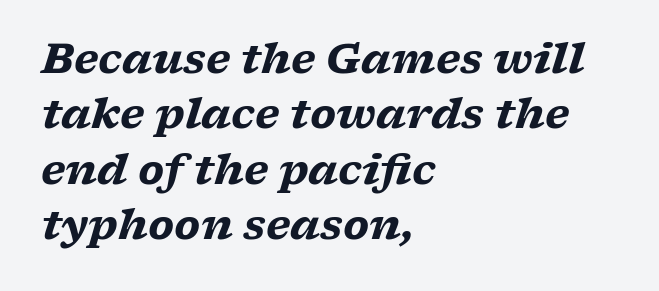
Nobody touched the tracking dial on this one. Compared with ordinary roman type, these characters are visibly tilted. Chunky letters — that's bold for sure. The space directly below the letters is spotless. This sample has the flowing, uneven cadence of proportional lettering. Are there feet on the stems? There are — it's a serif.
